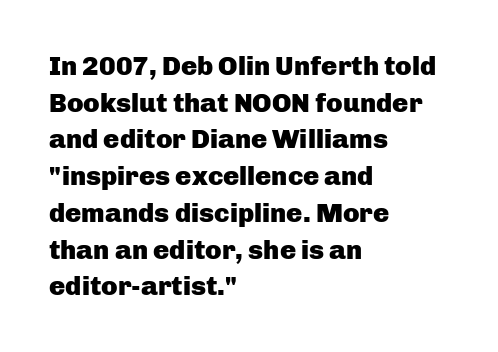
The image shows 27 px bold type, upright; set left-aligned, normal line spacing (1.36x), normal letter spacing, not underlined.
